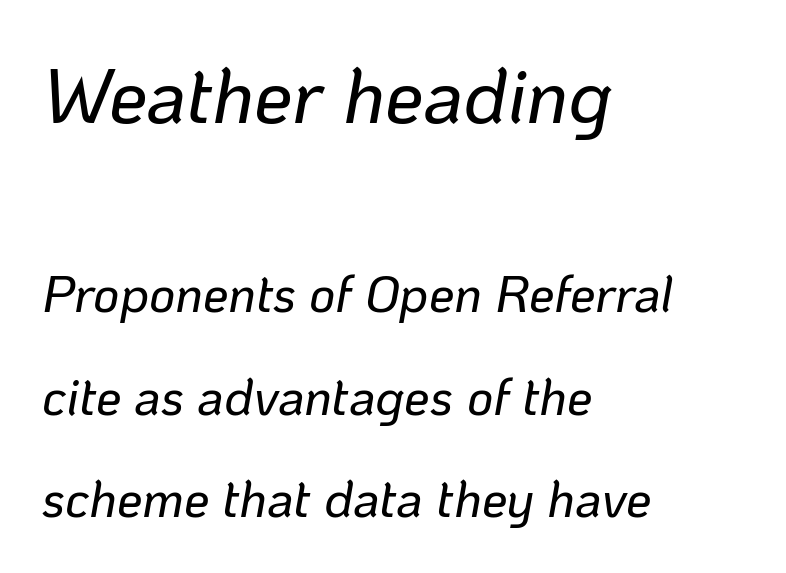
{"italic": "yes", "lean": "right", "slant_degrees": 10, "width": "normal", "stroke_contrast": "low", "x_height": "medium", "monospaced": "no", "underline": "no", "align": "left", "line_spacing": "loose", "line_spacing_ratio": 2.01, "letter_spacing": "normal", "letter_spacing_em": 0.0, "larger_block": "first", "size_ratio": 1.51, "glyph_px": 77}
